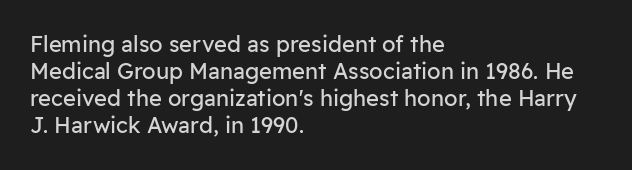
{"italic": "no", "bold": "no", "underline": "no", "align": "left", "line_spacing_ratio": 1.23, "letter_spacing": "normal", "letter_spacing_em": 0.0, "glyph_px": 22}
